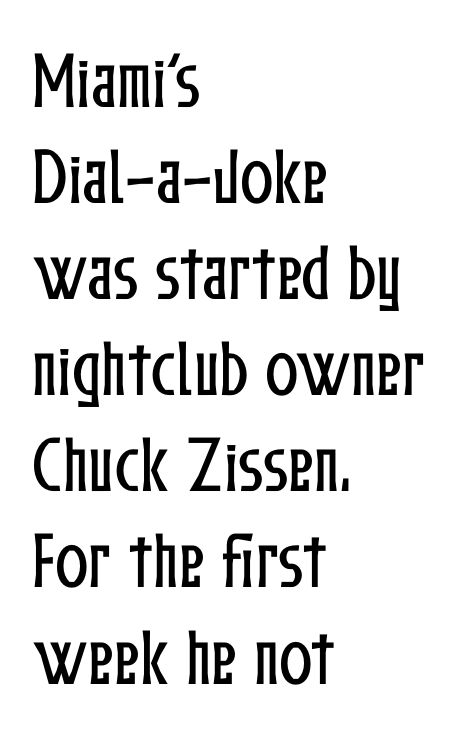
{"italic": "no", "width": "condensed", "stroke_contrast": "low", "x_height": "medium", "monospaced": "no", "underline": "no", "align": "left", "line_spacing": "normal", "line_spacing_ratio": 1.55, "letter_spacing": "normal", "letter_spacing_em": 0.0, "glyph_px": 62}
